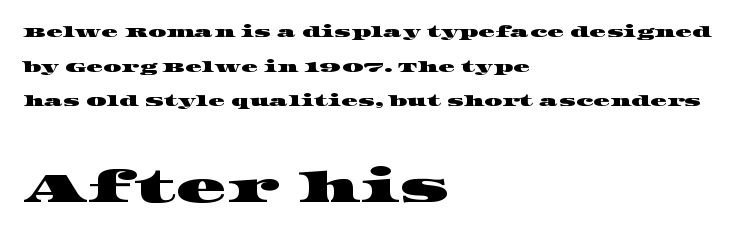
The image shows 42 px wide serif type; set left-aligned, loose line spacing (2.48x), normal letter spacing, not underlined; the second (bottom) block is 3.0x larger; high stroke contrast and a large x-height.
